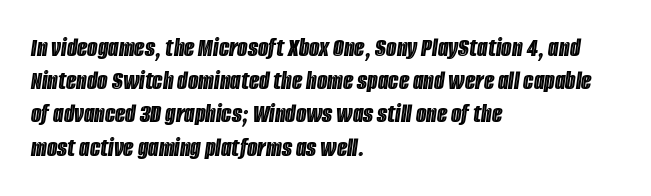
Q: Is the text italic (slanted)? A: Yes, it leans right by about 8 degrees.
Q: Is the text underlined? A: No.
Q: How is the paragraph aligned? A: Left-aligned.
Q: Is the spacing between letters normal or unusually wide? A: Normal.
